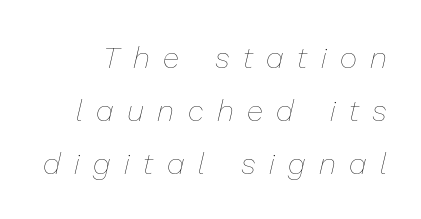
The letterforms sit at book weight or below. The face used here has a pronounced slope to its letters. Words float on clear page, feet unadorned. Caption: expanded tracking, letters set apart. Character widths vary here, with narrow letters taking less room than wide ones.
